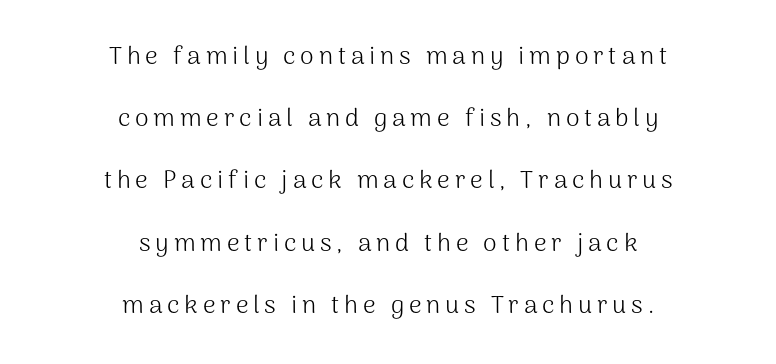
Q: Is the text bold? A: No.
Q: Is the text italic (slanted)? A: No, it is upright.
Q: Is the text underlined? A: No.
Q: How is the paragraph aligned? A: Centered.
Q: Is the spacing between lines tight, normal or loose? A: Loose.
